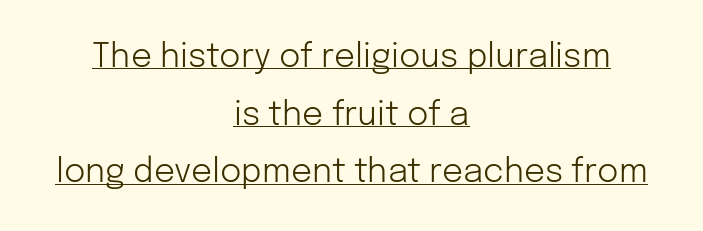
This rendering features underlined lettering. Character widths vary here, with narrow letters taking less room than wide ones. Horizontal alignment here is central, giving a formal, balanced look. This is the regular roman posture of the typeface.
